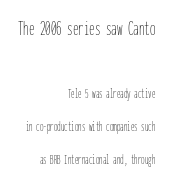
Q: Is the text bold? A: No.
Q: Is the text italic (slanted)? A: No, it is upright.
Q: Is the text underlined? A: No.
Q: How is the paragraph aligned? A: Right-aligned.
Q: Is the spacing between letters normal or unusually wide? A: Normal.
Q: Is the spacing between lines tight, normal or loose? A: Loose.
Q: Which block of text is set in a larger size, the first (top) or the second (bottom)? A: The first (top) one.
